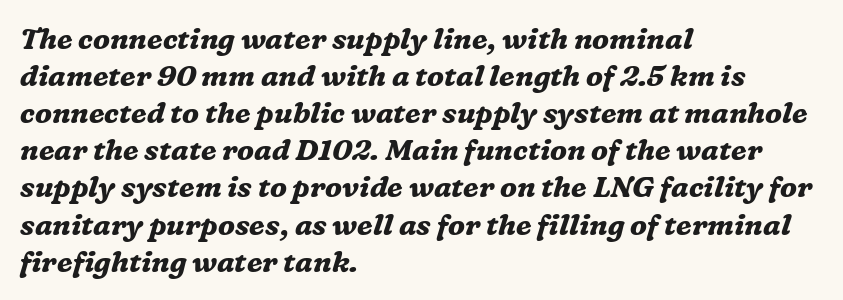
{"serif": "yes", "italic": "yes", "lean": "right", "slant_degrees": 16, "bold": "yes", "weight": "bold", "width": "normal", "stroke_contrast": "medium", "x_height": "medium", "monospaced": "no", "underline": "no", "align": "left", "line_spacing": "normal", "line_spacing_ratio": 1.28, "letter_spacing": "normal", "letter_spacing_em": 0.0, "glyph_px": 29}
